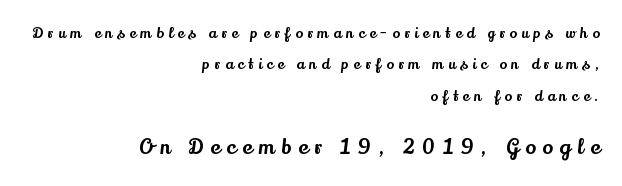
{"underline": "no", "align": "right", "line_spacing": "loose", "line_spacing_ratio": 2.24, "letter_spacing": "wide", "letter_spacing_em": 0.34, "larger_block": "second", "size_ratio": 1.43, "glyph_px": 20}
